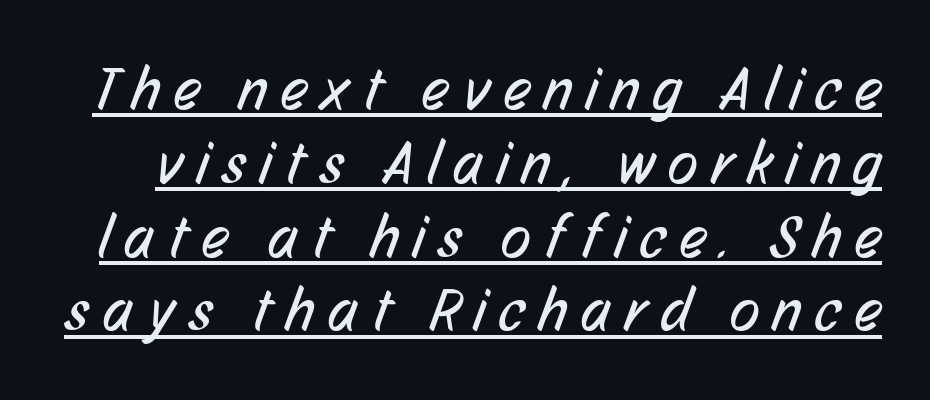
The image shows 61 px regular-weight, condensed sans-serif type; set line spacing 1.21x, unusually wide letter spacing (+0.23 em), underlined; low stroke contrast and a medium x-height.
